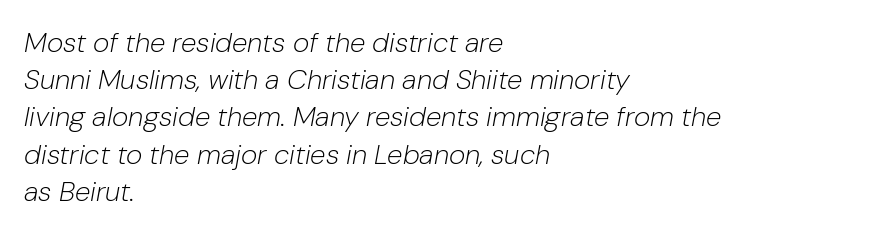
{"italic": "yes", "lean": "right", "slant_degrees": 10, "bold": "no", "weight": "light", "width": "normal", "stroke_contrast": "low", "x_height": "medium", "monospaced": "no", "underline": "no", "align": "left", "line_spacing": "normal", "line_spacing_ratio": 1.33, "letter_spacing": "normal", "letter_spacing_em": 0.0, "glyph_px": 28}
